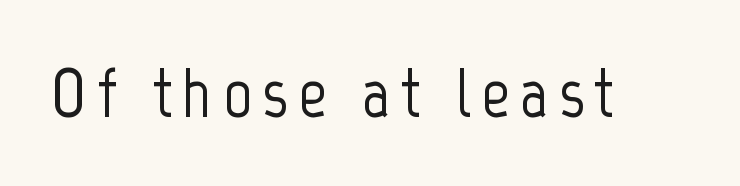
Just letters on the line, the space beneath them empty. The rendering uses natural spacing where letterforms have individual widths. Italic? Not at all — the glyphs are vertical. Examine the stroke ends and you'll find no serifs.
